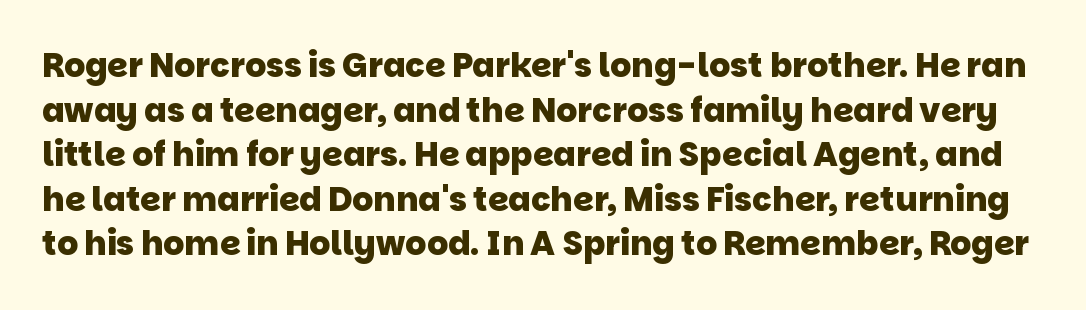
The image shows 33 px heavy sans-serif type; set normal line spacing (1.35x), normal letter spacing, not underlined; low stroke contrast and a large x-height.
